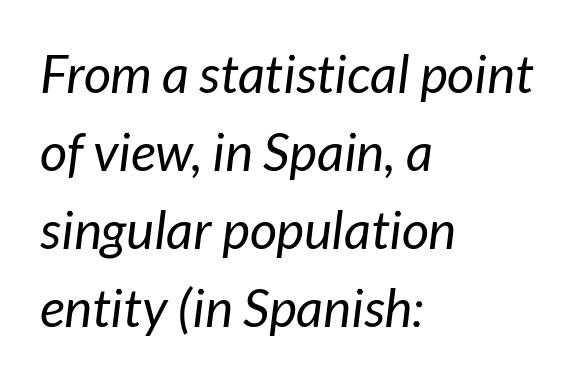
The passage shown has conventional tracking throughout. These glyphs show unthickened strokes, regular width or finer. The face used here is proportionally spaced, like ordinary book or web type. This sample is left-justified, so line endings fall wherever the words run out. This sample keeps an unexceptional amount of space between lines.
